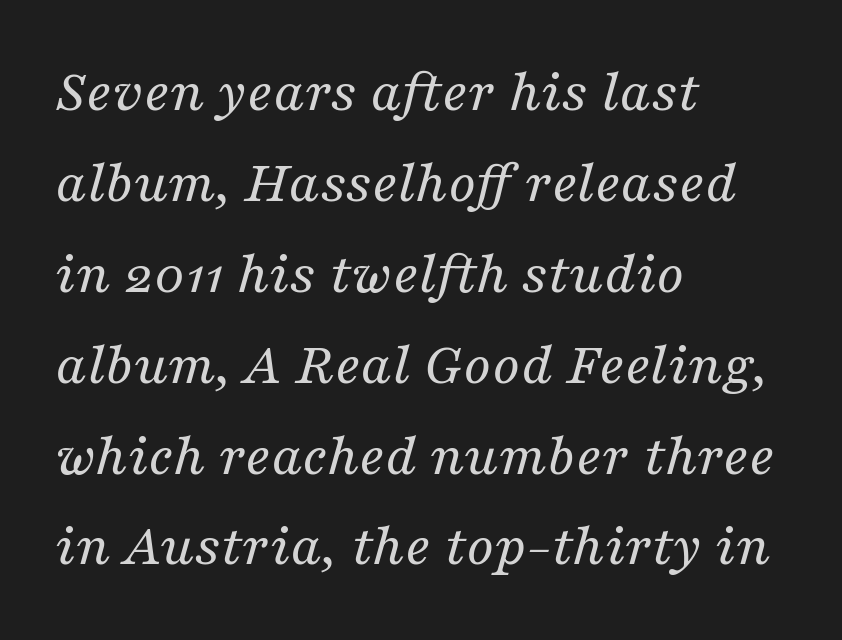
The weight tops out at a normal text grade. Character widths vary here, with narrow letters taking less room than wide ones. Line spacing here is normal. Horizontally, the lines are justified to the leading edge only.
